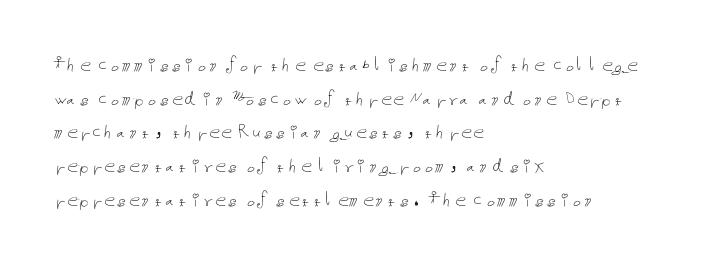
Q: Is the text bold? A: No.
Q: Is the text italic (slanted)? A: No, it is upright.
Q: Is the text underlined? A: No.
Q: How is the paragraph aligned? A: Left-aligned.
Q: Is the spacing between letters normal or unusually wide? A: Normal.
Q: Is the spacing between lines tight, normal or loose? A: Normal.
